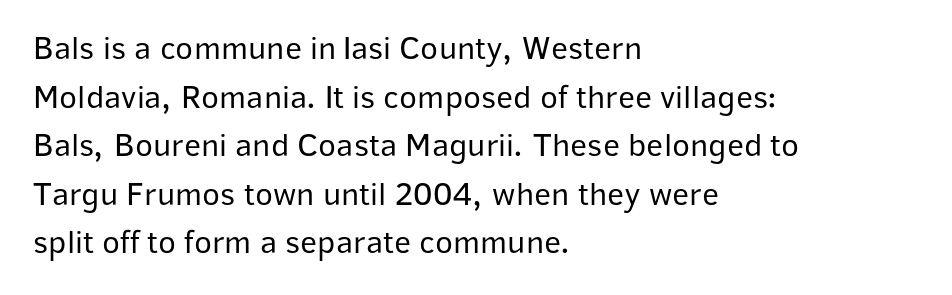
You can tell it's not italic because the verticals are truly vertical. On a weight scale, this lands at 450 or below. This rendering leaves character spacing at its baseline value. The letters advance in unequal steps, a hallmark of proportional type. Does the leading feel generous? No, just average.
